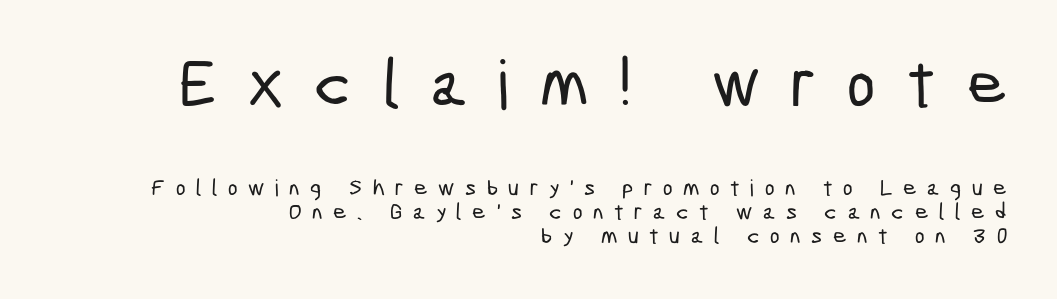
The image shows 68 px condensed sans-serif type; set right-aligned, tight line spacing (1.05x), unusually wide letter spacing (+0.46 em), not underlined; the first (top) block is 2.96x larger; low stroke contrast and a medium x-height.
